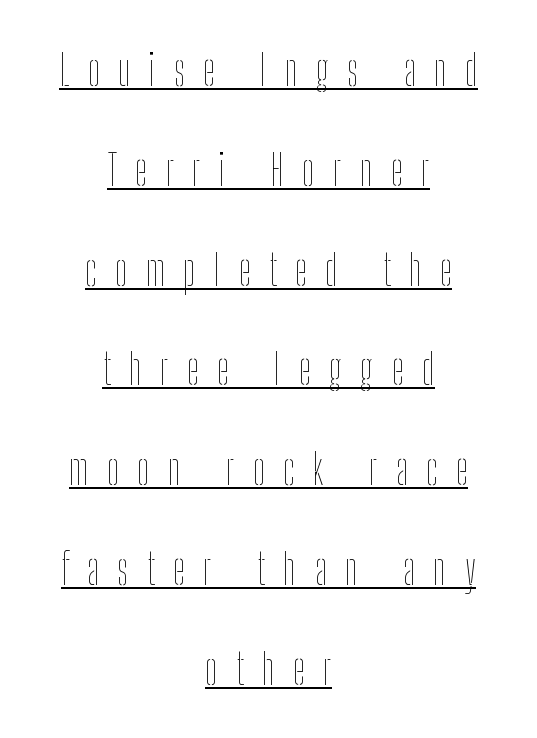
This is the regular roman posture of the typeface. The line-height multiplier appears high, well above default. The typesetter chose a symmetrical, centered arrangement here. The face used here appears with an underline applied. Loose tracking; the words dissolve into strings of separated letters.
